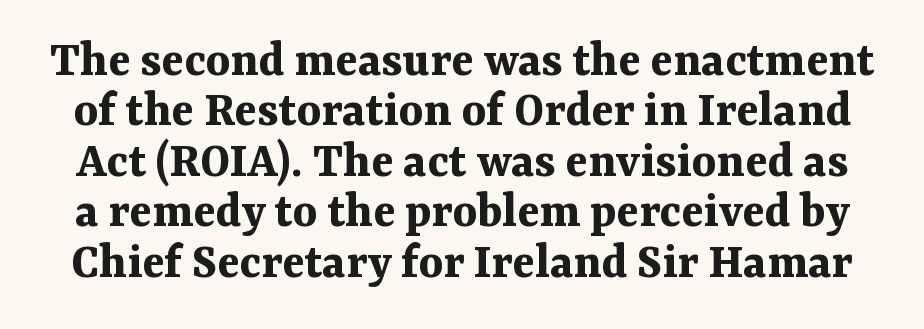
The face used here is proportionally spaced, like ordinary book or web type. Rows of type sit shoulder to shoulder in the vertical direction. The axis of the letterforms is exactly vertical. Glyph-to-glyph distance matches everyday printed text. Weight check: bold — yes, fully. Decoration check: the copy has no underline.
